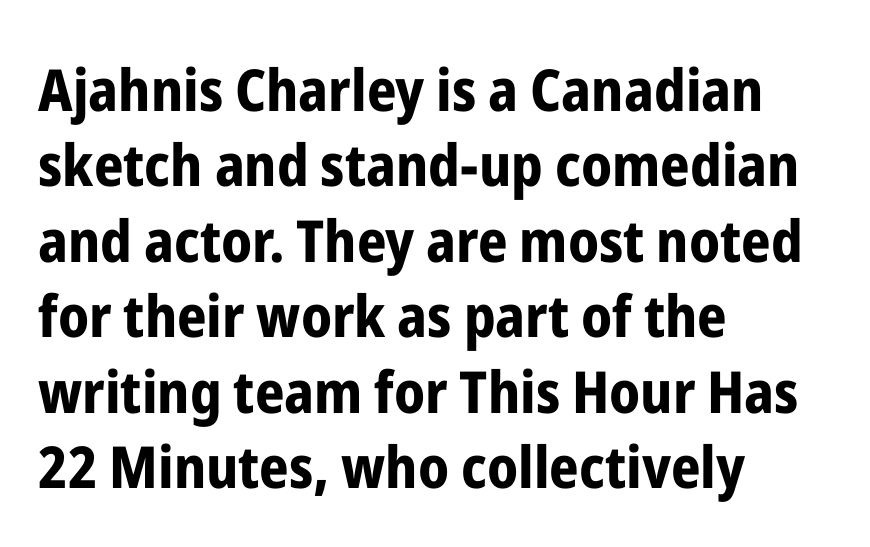
Q: Is the text bold? A: Yes.
Q: Is the text italic (slanted)? A: No, it is upright.
Q: Is the typeface a serif or a sans-serif typeface? A: Sans-serif.
Q: Is the text underlined? A: No.
Q: How is the paragraph aligned? A: Left-aligned.
Q: Is the spacing between letters normal or unusually wide? A: Normal.
Q: Is the spacing between lines tight, normal or loose? A: Normal.
Q: Width (condensed, normal, or wide)? A: Condensed.
Q: Stroke contrast? A: Low.
Q: x-height? A: Medium.
Q: Monospaced? A: No.
